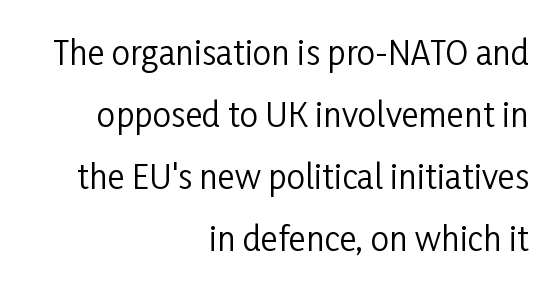
{"serif": "no", "italic": "no", "bold": "no", "weight": "regular", "width": "condensed", "stroke_contrast": "low", "x_height": "medium", "monospaced": "no", "underline": "no", "align": "right", "line_spacing_ratio": 1.88, "letter_spacing": "normal", "letter_spacing_em": 0.0, "glyph_px": 33}
